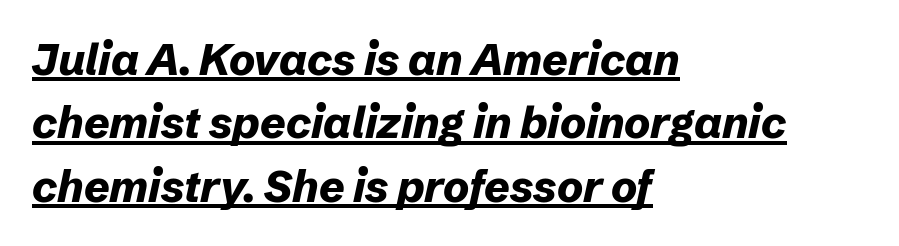
Q: Is the text bold? A: Yes.
Q: Is the text italic (slanted)? A: Yes, it leans right by about 12 degrees.
Q: Is the text underlined? A: Yes.
Q: How is the paragraph aligned? A: Left-aligned.
Q: Is the spacing between letters normal or unusually wide? A: Normal.
Q: Is the spacing between lines tight, normal or loose? A: Normal.
Q: Width (condensed, normal, or wide)? A: Normal.
Q: Stroke contrast? A: Low.
Q: x-height? A: Medium.
Q: Monospaced? A: No.
